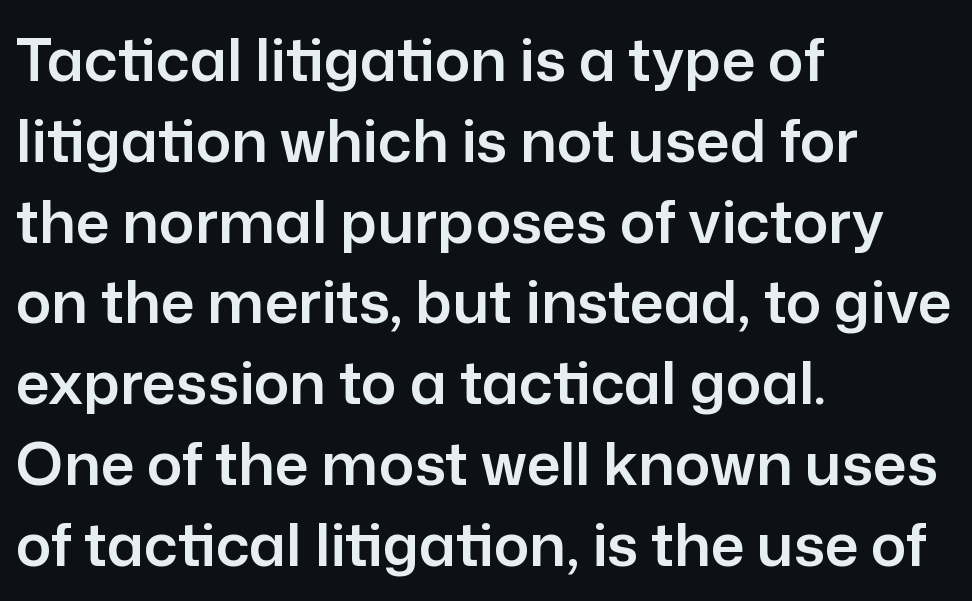
The image shows 59 px sans-serif type, upright; set left-aligned, normal line spacing (1.37x), normal letter spacing, not underlined; low stroke contrast and a medium x-height.
